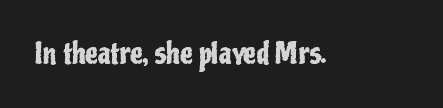
Type without underlining. Character widths vary here, with narrow letters taking less room than wide ones. Each word holds together tightly as a unit, with standard inter-letter gaps. You can tell from the bare stems that sans-serif type was used.
